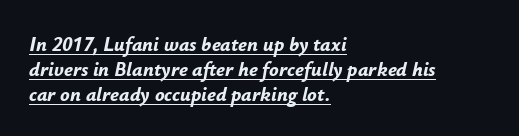
Caption: bold face, heavy strokes. These lines are set flush left with a ragged right edge. No extra tracking has been applied to these lines. Notice how the stems are inclined rather than vertical — that's the hallmark of italics. Beneath each row of characters lies a ruled line.
